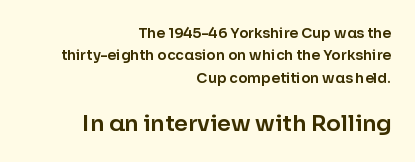
Q: Is the text italic (slanted)? A: No, it is upright.
Q: Is the text underlined? A: No.
Q: How is the paragraph aligned? A: Right-aligned.
Q: Is the spacing between letters normal or unusually wide? A: Normal.
Q: Is the spacing between lines tight, normal or loose? A: Normal.
Q: Which block of text is set in a larger size, the first (top) or the second (bottom)? A: The second (bottom) one.
